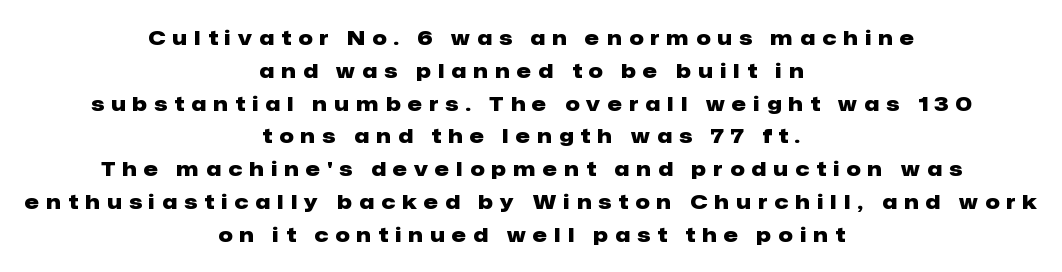
Q: Is the text bold? A: Yes.
Q: Is the text italic (slanted)? A: No, it is upright.
Q: Is the text underlined? A: No.
Q: How is the paragraph aligned? A: Centered.
Q: Is the spacing between letters normal or unusually wide? A: Unusually wide.
Q: Is the spacing between lines tight, normal or loose? A: Normal.
